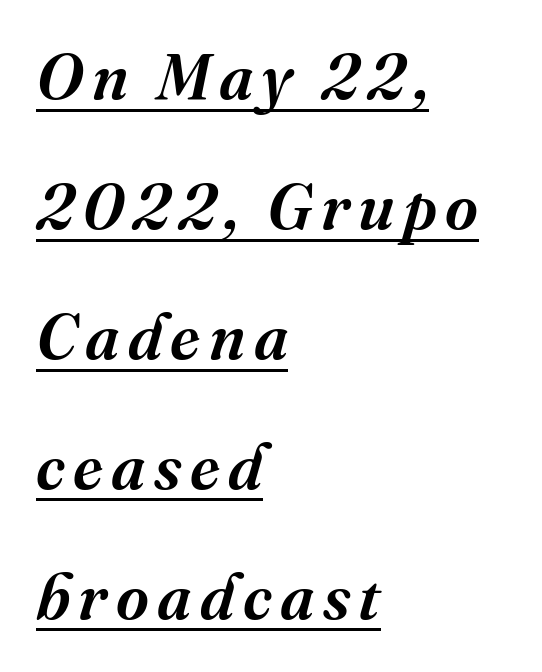
Q: Is the text bold? A: Semi-bold.
Q: Is the text italic (slanted)? A: Yes, it leans right by about 16 degrees.
Q: Is the typeface a serif or a sans-serif typeface? A: Serif.
Q: Is the text underlined? A: Yes.
Q: How is the paragraph aligned? A: Left-aligned.
Q: Is the spacing between lines tight, normal or loose? A: Loose.
Q: Width (condensed, normal, or wide)? A: Normal.
Q: Stroke contrast? A: Medium.
Q: x-height? A: Medium.
Q: Monospaced? A: No.
